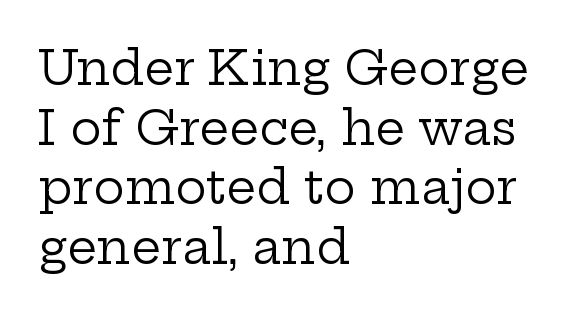
The image shows 47 px regular-weight, wide serif type, upright; set left-aligned, normal line spacing (1.27x), normal letter spacing, not underlined; low stroke contrast and a medium x-height.
